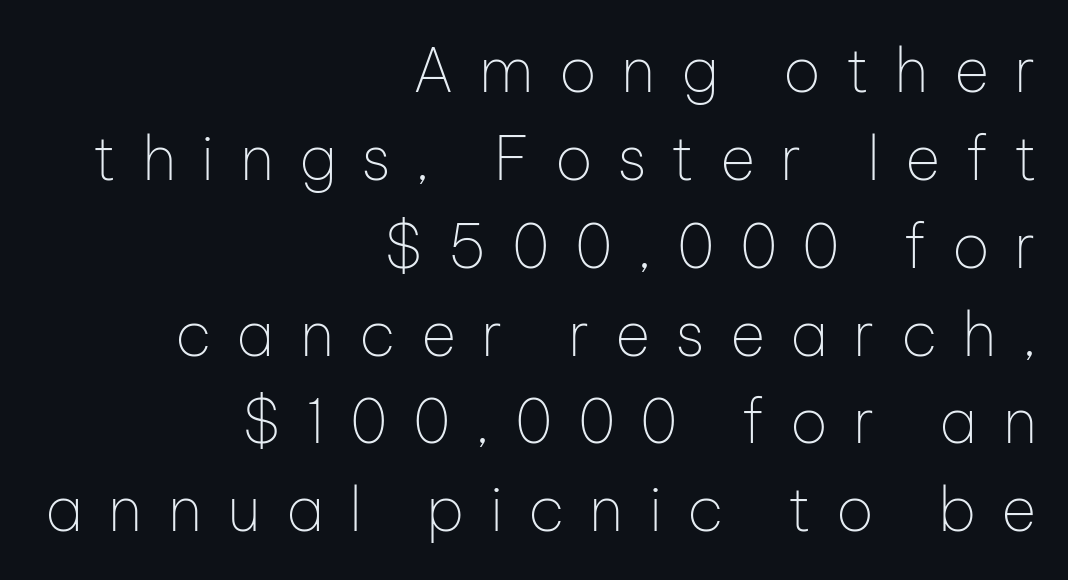
{"serif": "no", "italic": "no", "bold": "no", "weight": "thin", "width": "normal", "stroke_contrast": "low", "x_height": "medium", "monospaced": "no", "underline": "no", "align": "right", "line_spacing": "normal", "line_spacing_ratio": 1.44, "letter_spacing": "wide", "letter_spacing_em": 0.41, "glyph_px": 61}
